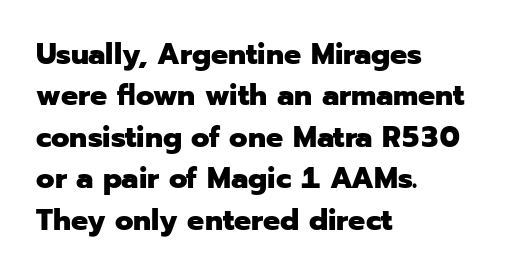
Do the letters lean? They stand straight. Spacing verdict: proportional, widths tailored to each character. Tracking here is standard; glyphs follow each other at the usual distance. Beneath every word, the page is bare.
